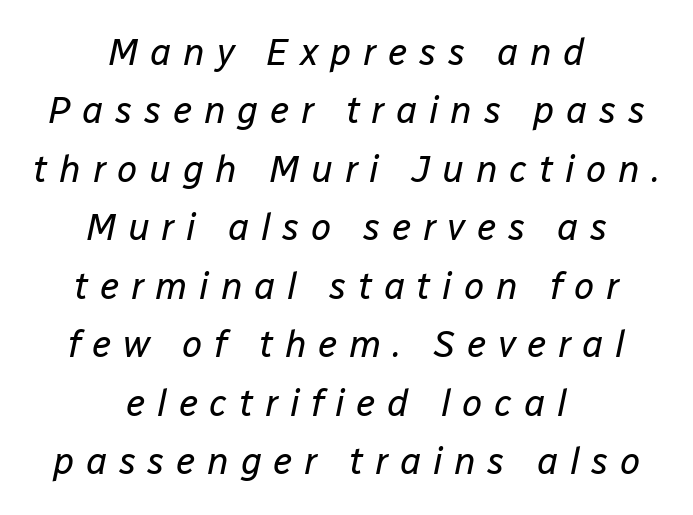
The typeface has the unassuming heft of standard copy or less. You could only call the tracking loose — the letters float apart. The leading is moderate, giving the passage an even texture. The zone under the glyphs is completely vacant. Italic? Definitely — the glyphs are oblique. You could not count columns in this text — the font is proportionally spaced.
